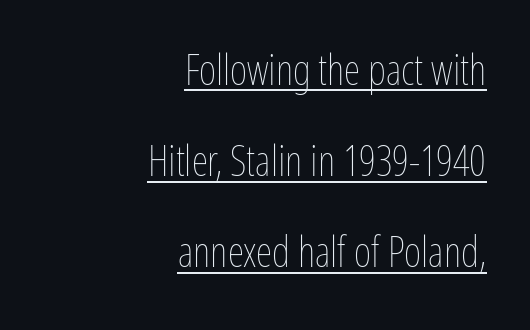
Q: Is the text bold? A: No.
Q: Is the text italic (slanted)? A: No, it is upright.
Q: Is the text underlined? A: Yes.
Q: How is the paragraph aligned? A: Right-aligned.
Q: Is the spacing between letters normal or unusually wide? A: Normal.
Q: Is the spacing between lines tight, normal or loose? A: Loose.
Q: Width (condensed, normal, or wide)? A: Condensed.
Q: Stroke contrast? A: Low.
Q: x-height? A: Medium.
Q: Monospaced? A: No.
